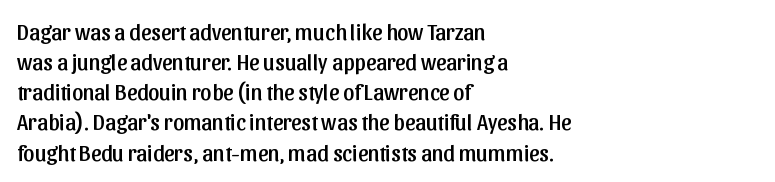
The image shows 22 px text type, upright; set left-aligned, normal line spacing (1.37x), normal letter spacing, not underlined.
